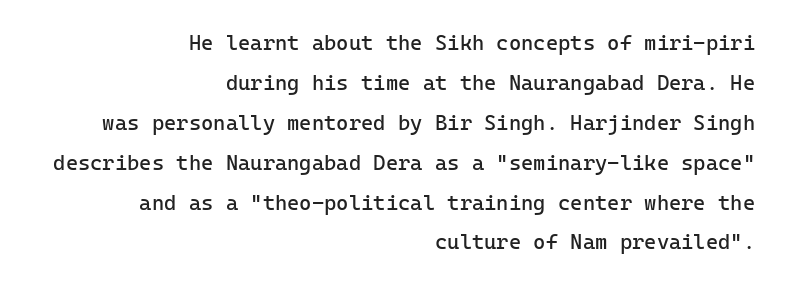
{"italic": "no", "bold": "no", "underline": "no", "align": "right", "line_spacing": "loose", "line_spacing_ratio": 1.9, "letter_spacing": "normal", "letter_spacing_em": 0.0, "glyph_px": 21}
